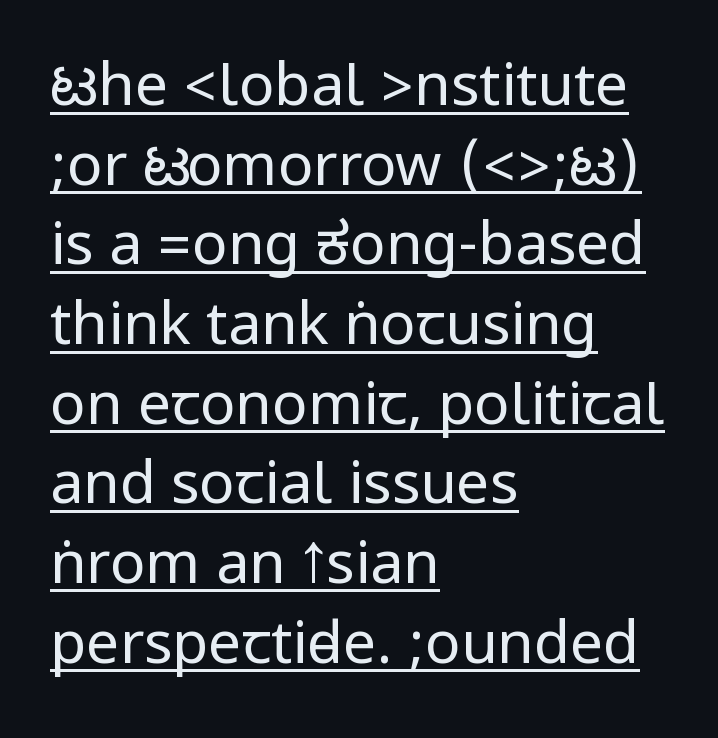
Q: Is the text bold? A: No.
Q: Is the text italic (slanted)? A: No, it is upright.
Q: Is the typeface a serif or a sans-serif typeface? A: Sans-serif.
Q: Is the text underlined? A: Yes.
Q: How is the paragraph aligned? A: Left-aligned.
Q: Is the spacing between letters normal or unusually wide? A: Normal.
Q: Is the spacing between lines tight, normal or loose? A: Normal.
Q: Width (condensed, normal, or wide)? A: Condensed.
Q: Stroke contrast? A: Low.
